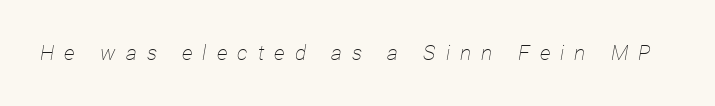
Q: Is the text bold? A: No.
Q: Is the text italic (slanted)? A: Yes, it leans right by about 12 degrees.
Q: Is the text underlined? A: No.
Q: Is the spacing between letters normal or unusually wide? A: Unusually wide.
